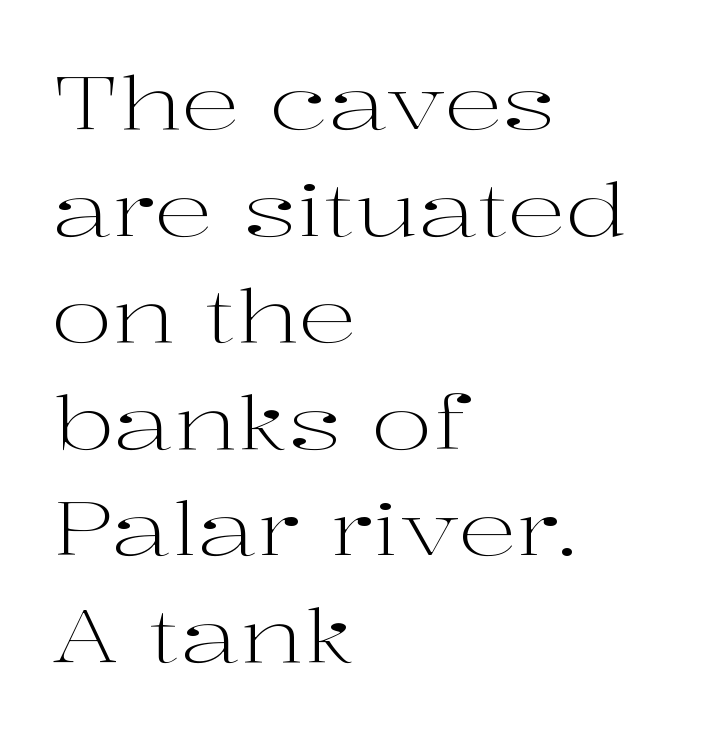
Q: Is the text bold? A: No.
Q: Is the text italic (slanted)? A: No, it is upright.
Q: Is the typeface a serif or a sans-serif typeface? A: Serif.
Q: Is the text underlined? A: No.
Q: How is the paragraph aligned? A: Left-aligned.
Q: Is the spacing between letters normal or unusually wide? A: Normal.
Q: Is the spacing between lines tight, normal or loose? A: Normal.
Q: Width (condensed, normal, or wide)? A: Wide.
Q: Stroke contrast? A: High.
Q: x-height? A: Medium.
Q: Monospaced? A: No.
